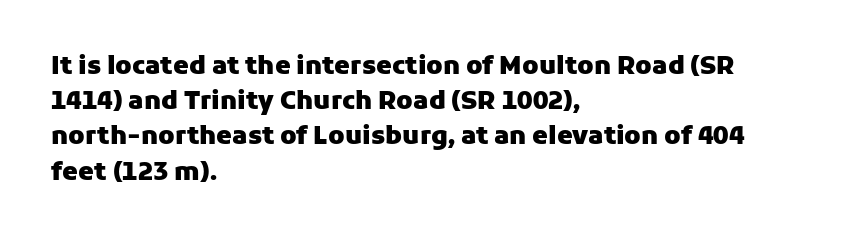
Q: Is the text bold? A: Yes.
Q: Is the text italic (slanted)? A: No, it is upright.
Q: Is the text underlined? A: No.
Q: How is the paragraph aligned? A: Left-aligned.
Q: Is the spacing between letters normal or unusually wide? A: Normal.
Q: Is the spacing between lines tight, normal or loose? A: Normal.
